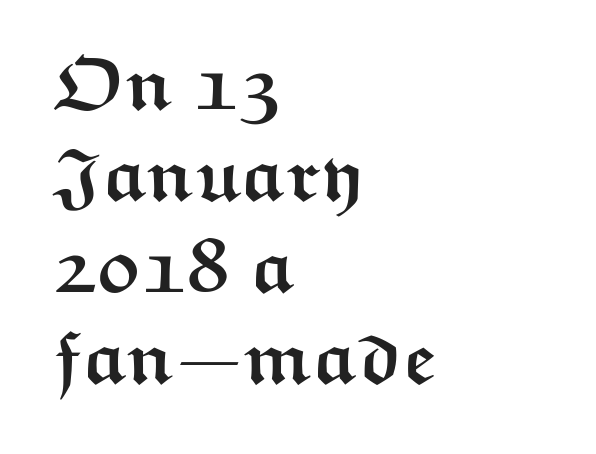
Q: Is the text bold? A: Yes.
Q: Is the text italic (slanted)? A: No, it is upright.
Q: Is the typeface a serif or a sans-serif typeface? A: Sans-serif.
Q: Is the text underlined? A: No.
Q: How is the paragraph aligned? A: Left-aligned.
Q: Is the spacing between letters normal or unusually wide? A: Normal.
Q: Width (condensed, normal, or wide)? A: Wide.
Q: Stroke contrast? A: Medium.
Q: x-height? A: Medium.
Q: Monospaced? A: No.
